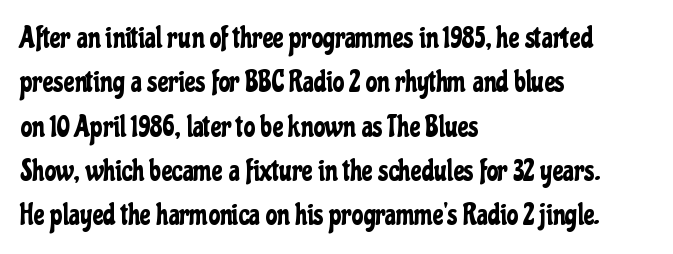
{"serif": "no", "italic": "no", "width": "condensed", "stroke_contrast": "low", "x_height": "medium", "monospaced": "no", "underline": "no", "align": "left", "line_spacing": "normal", "line_spacing_ratio": 1.53, "letter_spacing": "normal", "letter_spacing_em": 0.0, "glyph_px": 29}
